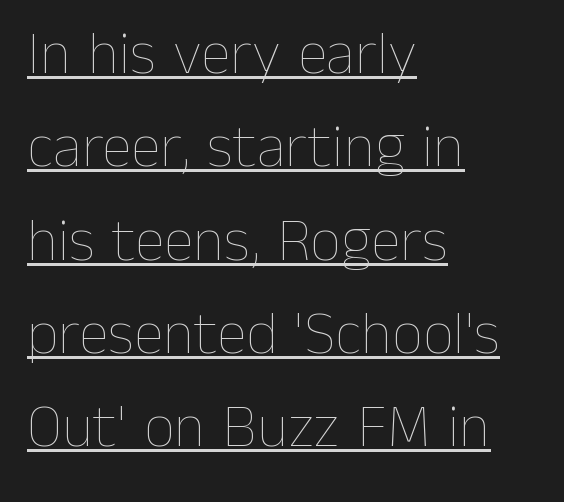
The passage shown is typed in a proportional face where columns would drift. Compared with typical paragraphs, the rows here are spaced about the same. Words appear dense and cohesive because spacing is normal. If you drew a line through each stem, it would be perfectly vertical.
